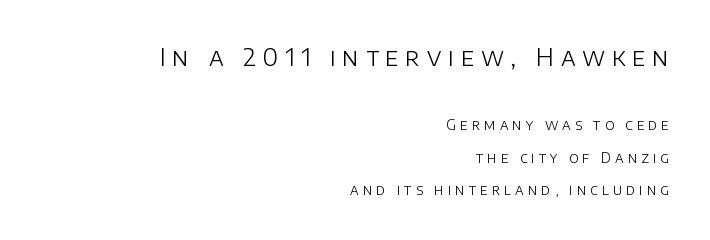
{"italic": "no", "bold": "no", "underline": "no", "align": "right", "line_spacing": "loose", "line_spacing_ratio": 2.3, "letter_spacing": "wide", "letter_spacing_em": 0.28, "larger_block": "first", "size_ratio": 1.71, "glyph_px": 24}
